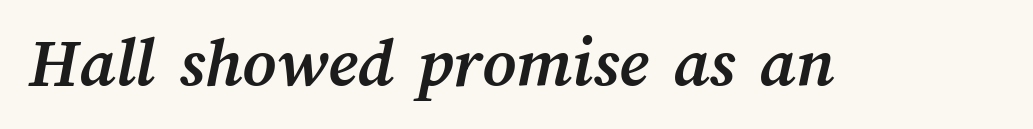
Q: Is the text bold? A: Yes.
Q: Is the text underlined? A: No.
Q: Is the spacing between letters normal or unusually wide? A: Normal.
Q: Width (condensed, normal, or wide)? A: Normal.
Q: Stroke contrast? A: Medium.
Q: x-height? A: Medium.
Q: Monospaced? A: No.
